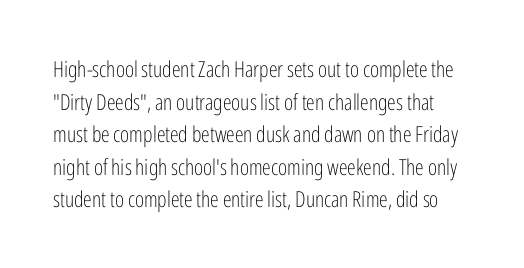
Q: Is the text bold? A: No.
Q: Is the text italic (slanted)? A: No, it is upright.
Q: Is the text underlined? A: No.
Q: Is the spacing between letters normal or unusually wide? A: Normal.
Q: Is the spacing between lines tight, normal or loose? A: Normal.
